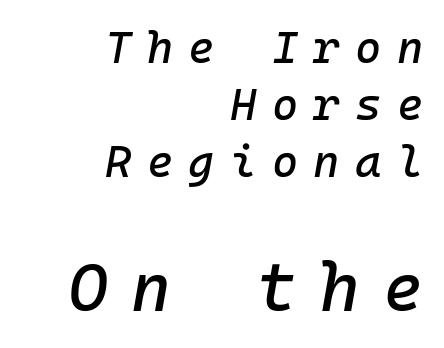
Q: Is the text italic (slanted)? A: Yes, it leans right by about 10 degrees.
Q: Is the text underlined? A: No.
Q: How is the paragraph aligned? A: Right-aligned.
Q: Is the spacing between letters normal or unusually wide? A: Unusually wide.
Q: Is the spacing between lines tight, normal or loose? A: Normal.
Q: Which block of text is set in a larger size, the first (top) or the second (bottom)? A: The second (bottom) one.
Q: Width (condensed, normal, or wide)? A: Normal.
Q: Stroke contrast? A: Low.
Q: x-height? A: Medium.
Q: Monospaced? A: Yes.
